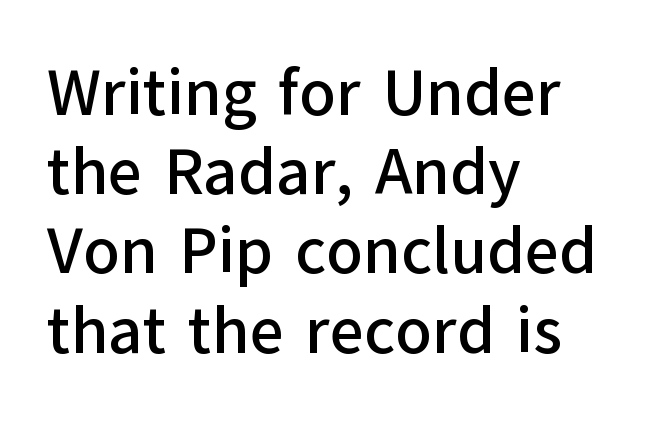
The image shows 66 px sans-serif type, upright; set left-aligned, line spacing 1.2x, normal letter spacing, not underlined; low stroke contrast and a medium x-height.
